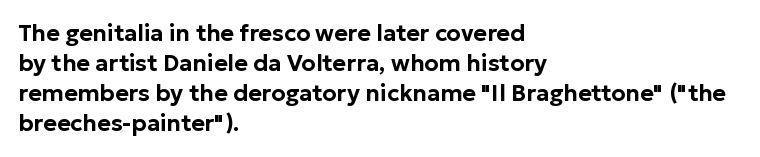
Q: Is the text italic (slanted)? A: No, it is upright.
Q: Is the text underlined? A: No.
Q: How is the paragraph aligned? A: Left-aligned.
Q: Is the spacing between letters normal or unusually wide? A: Normal.
Q: Is the spacing between lines tight, normal or loose? A: Normal.
